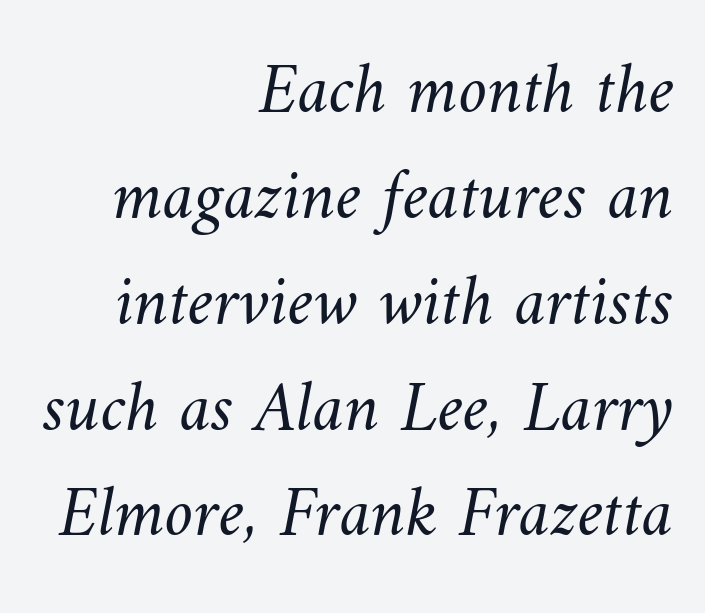
The letters look calm and open, with moderate or lighter stems. What's the leading like? Ordinary, nothing unusual. The rendering uses natural spacing where letterforms have individual widths. Has an underline been added? It has not. Letter spacing: default. The compositor pushed each line to the right boundary.
